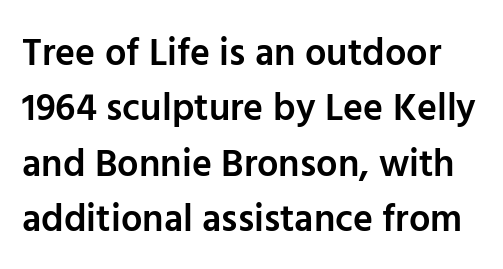
The image shows 38 px semibold sans-serif type, upright; set normal line spacing (1.46x), normal letter spacing, not underlined; low stroke contrast and a medium x-height.
